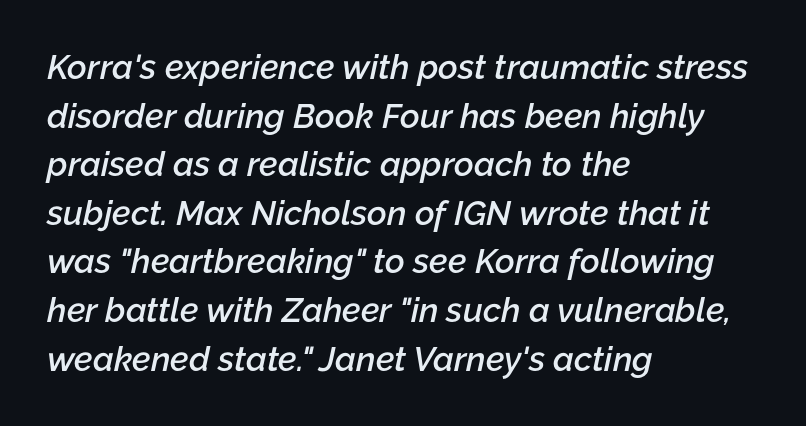
The image shows 34 px semibold type, italic (leaning right); set left-aligned, normal line spacing (1.43x), normal letter spacing, not underlined; low stroke contrast and a medium x-height.
